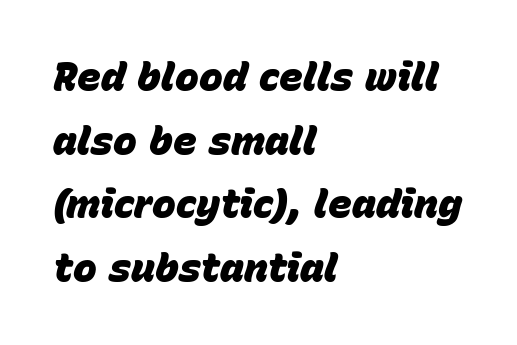
Q: Is the text bold? A: Yes.
Q: Is the text italic (slanted)? A: Yes, it leans right by about 15 degrees.
Q: Is the text underlined? A: No.
Q: How is the paragraph aligned? A: Left-aligned.
Q: Is the spacing between letters normal or unusually wide? A: Normal.
Q: Is the spacing between lines tight, normal or loose? A: Normal.
Q: Width (condensed, normal, or wide)? A: Normal.
Q: Stroke contrast? A: Low.
Q: x-height? A: Large.
Q: Monospaced? A: No.
